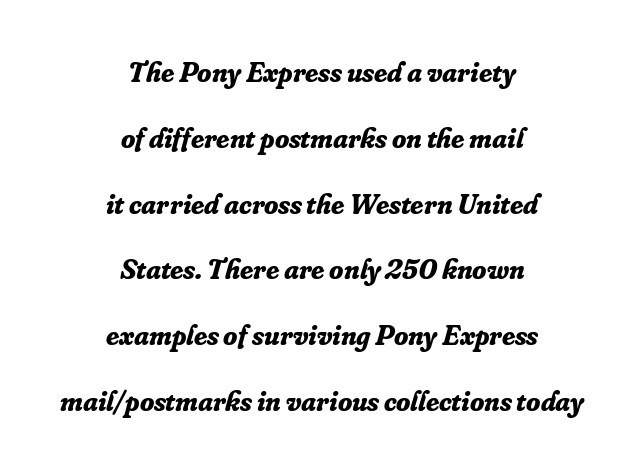
{"serif": "yes", "italic": "yes", "lean": "right", "slant_degrees": 16, "bold": "yes", "weight": "bold", "width": "normal", "stroke_contrast": "low", "x_height": "small", "monospaced": "no", "underline": "no", "align": "center", "line_spacing": "loose", "line_spacing_ratio": 2.27, "letter_spacing": "normal", "letter_spacing_em": 0.0, "glyph_px": 29}
